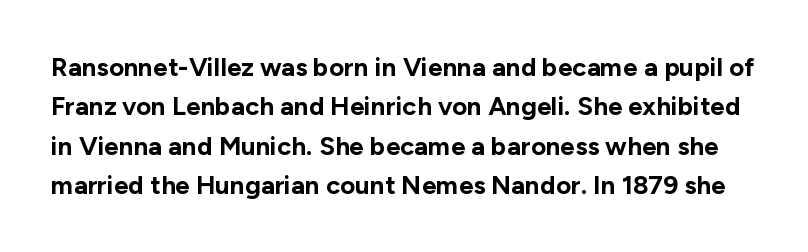
If you measured baseline to baseline, you'd find a middling distance. You can tell it's not italic because the verticals are truly vertical. Words appear dense and cohesive because spacing is normal. Plain, unruled lines of type. These words are printed bold, with thick strokes throughout.
